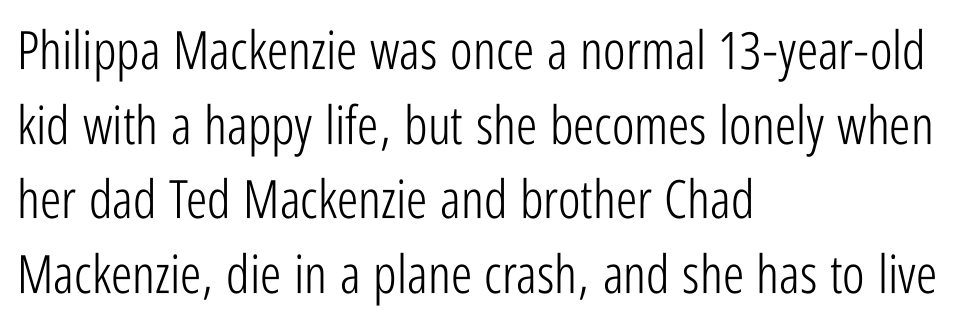
Q: Is the text bold? A: No.
Q: Is the text italic (slanted)? A: No, it is upright.
Q: Is the typeface a serif or a sans-serif typeface? A: Sans-serif.
Q: Is the text underlined? A: No.
Q: How is the paragraph aligned? A: Left-aligned.
Q: Is the spacing between letters normal or unusually wide? A: Normal.
Q: Is the spacing between lines tight, normal or loose? A: Normal.
Q: Width (condensed, normal, or wide)? A: Condensed.
Q: Stroke contrast? A: Low.
Q: x-height? A: Medium.
Q: Monospaced? A: No.
